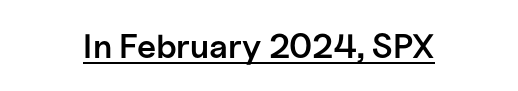
The image shows 34 px semibold sans-serif type, upright; set normal letter spacing, underlined; low stroke contrast and a medium x-height.
